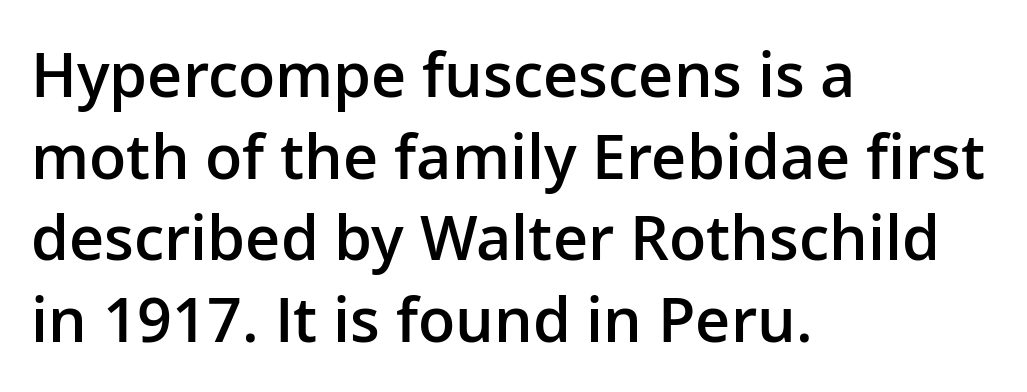
This rendering features lettering with no underline. Does the type have serifs? No, each stem ends abruptly. Do the characters align in a grid? No, the font is proportional. Posture: vertical.
